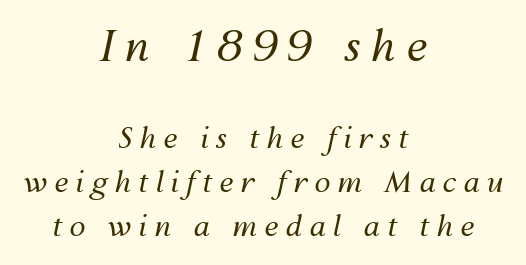
The image shows 43 px regular-weight type, italic (leaning right); set centered, normal line spacing (1.52x), unusually wide letter spacing (+0.24 em), not underlined; the first (top) block is 1.48x larger; medium stroke contrast and a medium x-height.
